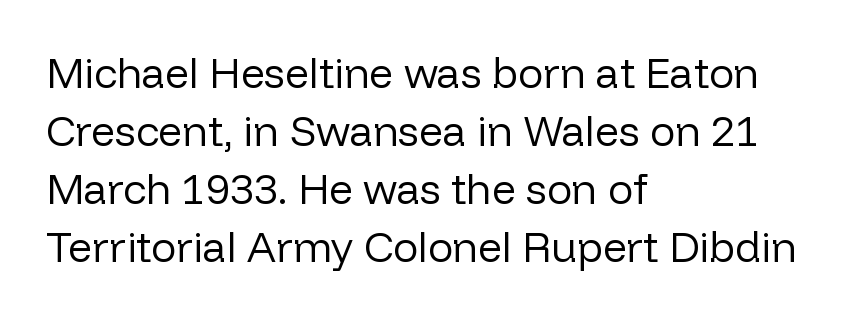
Horizontal alignment here is leftward, the default for most running prose. Each new line begins a customary step beneath the previous one. Notice how the stems are strictly vertical — no italics here. Note the varied advance widths — an 'i' is clearly narrower than an 'm'. This sample uses a sans-serif face.
